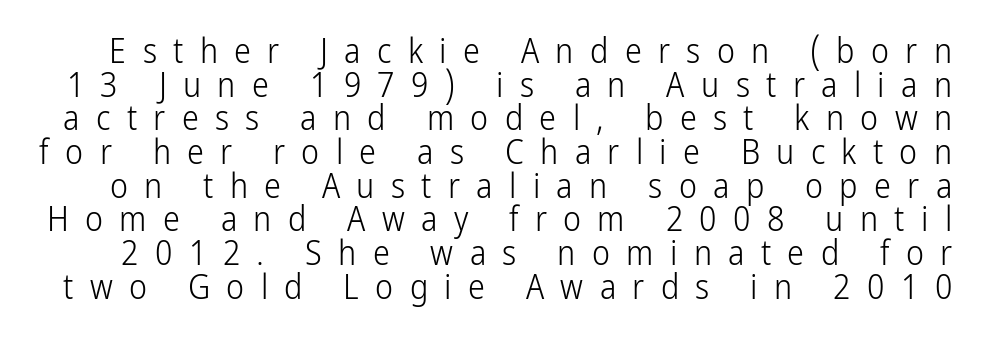
The image shows 34 px light, condensed sans-serif type, upright; set tight line spacing (0.99x), unusually wide letter spacing (+0.48 em), not underlined; low stroke contrast and a medium x-height.
